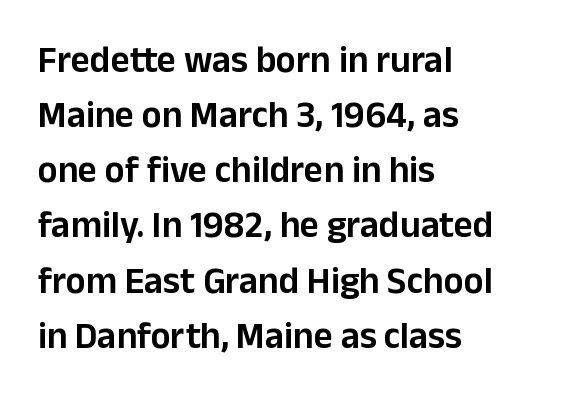
It's the straight-up-and-down kind of type. Interline gaps are of average width in this sample. Descenders hang freely into open space. In terms of letterform style, serifs are entirely absent.
